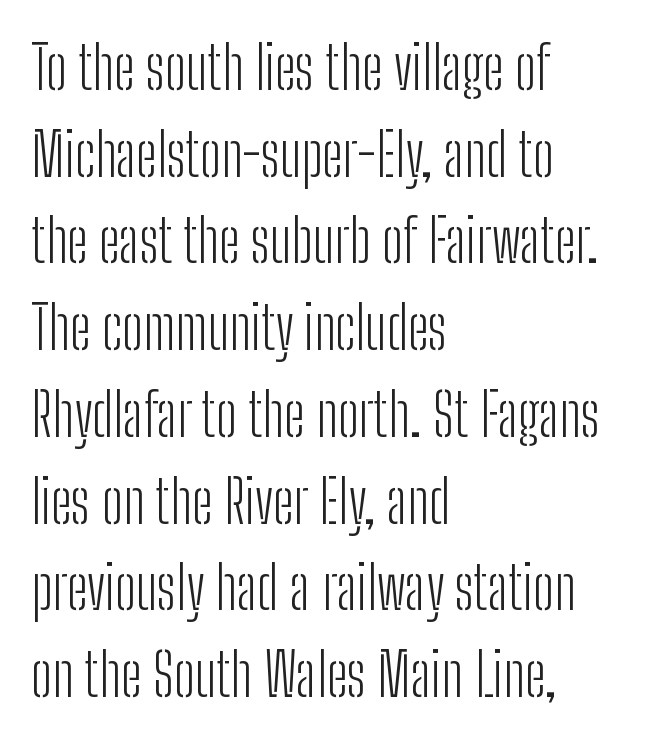
Designer's note — italics off, roman on. Unmarked baselines from the first word to the last. Is the block centered? No — it sits flush against the left margin. Heaviness? Minimal to ordinary, like unemphasized prose. Is this a fixed-width face? No — the glyphs have proportional, varying widths.
